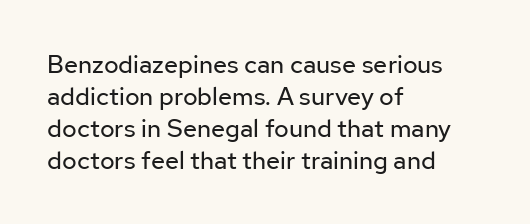
The image shows 25 px text type, upright; set left-aligned, normal line spacing (1.28x), normal letter spacing, not underlined.
